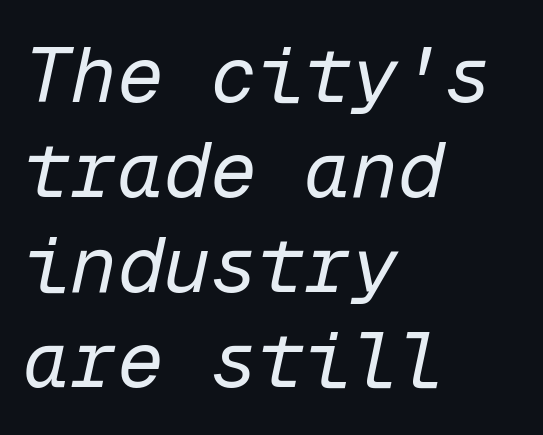
Ink coverage per letter is moderate at most. The horizontal fit of the characters is conventional and even. It's the slanting kind of type. Compared with a centered layout, this one pins lines to the left instead. You could count columns in this text — the font is strictly monospaced.
